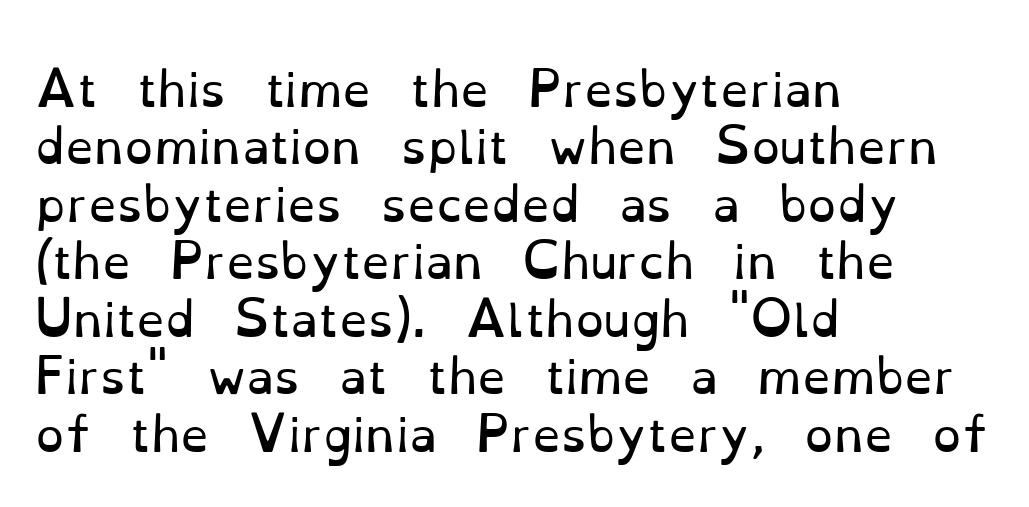
The image shows 46 px regular-weight serif type, upright; set left-aligned, normal line spacing (1.25x), normal letter spacing, not underlined; low stroke contrast and a small x-height.
